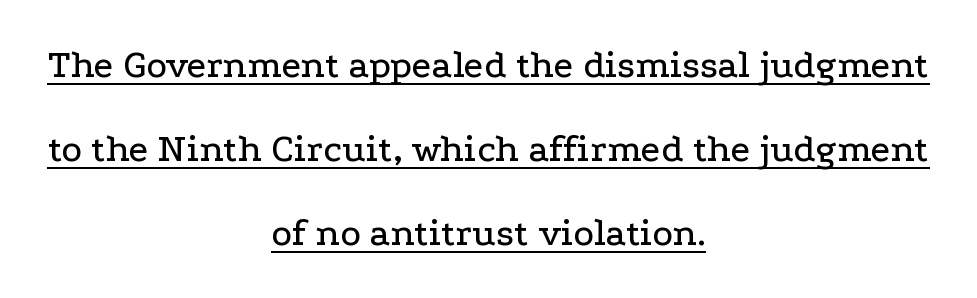
{"serif": "yes", "italic": "no", "width": "wide", "stroke_contrast": "low", "x_height": "medium", "monospaced": "no", "underline": "yes", "align": "center", "line_spacing": "loose", "line_spacing_ratio": 2.15, "letter_spacing": "normal", "letter_spacing_em": 0.0, "glyph_px": 39}
